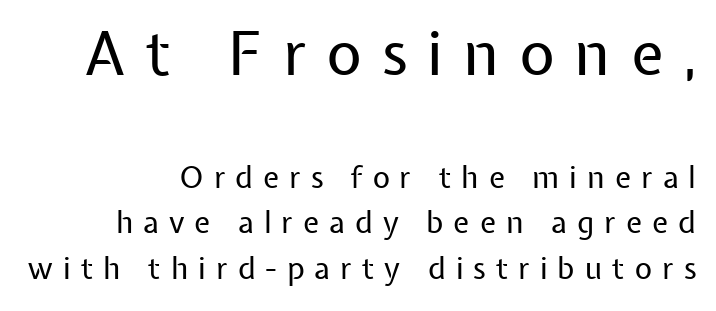
{"serif": "no", "italic": "no", "bold": "no", "weight": "regular", "width": "normal", "stroke_contrast": "low", "x_height": "medium", "monospaced": "no", "underline": "no", "align": "right", "line_spacing": "normal", "line_spacing_ratio": 1.51, "letter_spacing": "wide", "letter_spacing_em": 0.33, "larger_block": "first", "size_ratio": 2.03, "glyph_px": 61}
